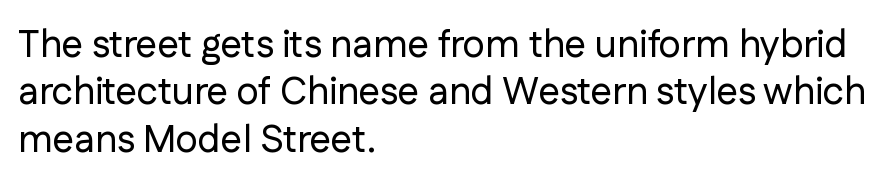
Q: Is the text italic (slanted)? A: No, it is upright.
Q: Is the typeface a serif or a sans-serif typeface? A: Sans-serif.
Q: Is the text underlined? A: No.
Q: How is the paragraph aligned? A: Left-aligned.
Q: Is the spacing between letters normal or unusually wide? A: Normal.
Q: Is the spacing between lines tight, normal or loose? A: Normal.
Q: Width (condensed, normal, or wide)? A: Normal.
Q: Stroke contrast? A: Low.
Q: x-height? A: Medium.
Q: Monospaced? A: No.
